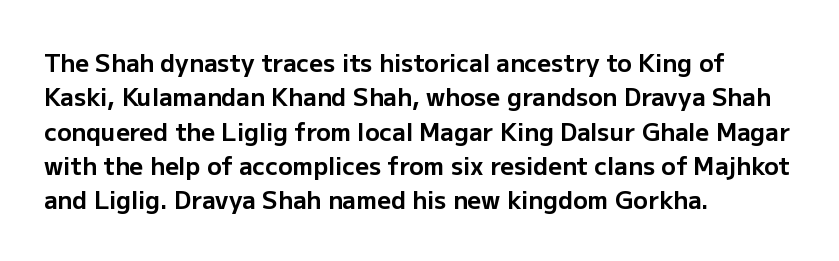
The passage shown is emphatically bold. The space directly below the letters is spotless. Italic? Not at all — the glyphs are vertical. The block of text has a typical density, with ordinary space between rows.
